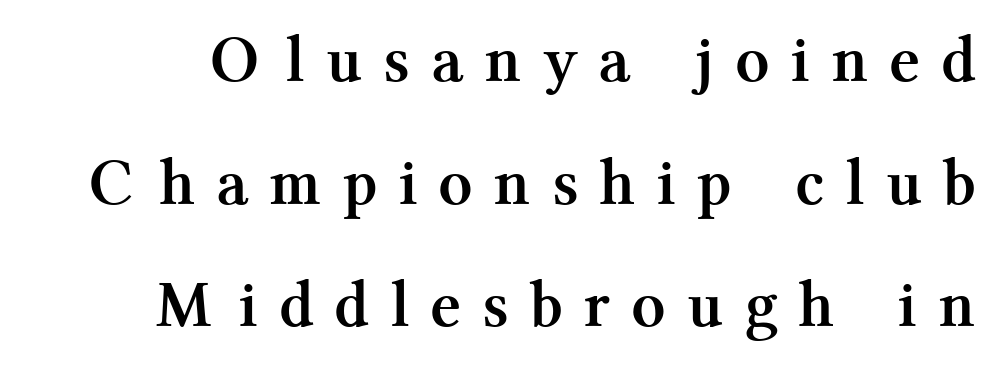
The face used here is proportionally spaced, like ordinary book or web type. Type style note: has serifs. The space directly below the letters is spotless. Its strokes are broad and dark, the hallmark of bold type. Characters follow at a spacing far wider than the type designer built in.
